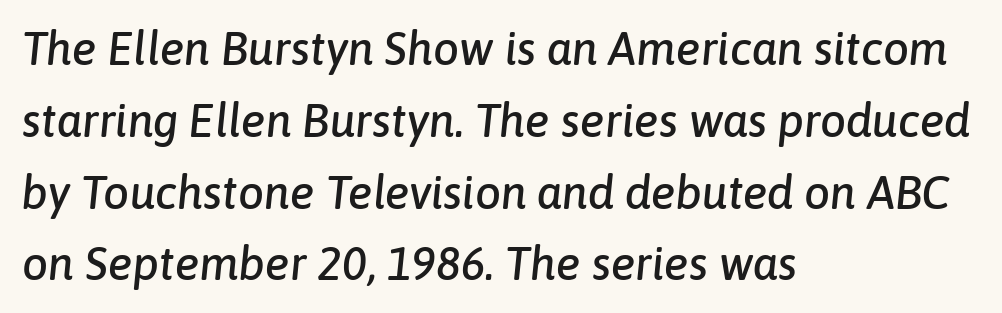
Q: Is the text italic (slanted)? A: Yes, it leans right by about 6 degrees.
Q: Is the text underlined? A: No.
Q: How is the paragraph aligned? A: Left-aligned.
Q: Is the spacing between letters normal or unusually wide? A: Normal.
Q: Is the spacing between lines tight, normal or loose? A: Normal.
Q: Width (condensed, normal, or wide)? A: Normal.
Q: Stroke contrast? A: Low.
Q: x-height? A: Medium.
Q: Monospaced? A: No.
